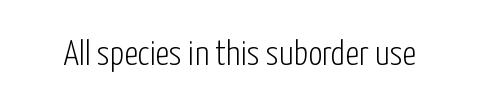
Q: Is the text bold? A: No.
Q: Is the text italic (slanted)? A: No, it is upright.
Q: Is the typeface a serif or a sans-serif typeface? A: Sans-serif.
Q: Is the text underlined? A: No.
Q: Is the spacing between letters normal or unusually wide? A: Normal.
Q: Width (condensed, normal, or wide)? A: Condensed.
Q: Stroke contrast? A: Low.
Q: x-height? A: Medium.
Q: Monospaced? A: No.
